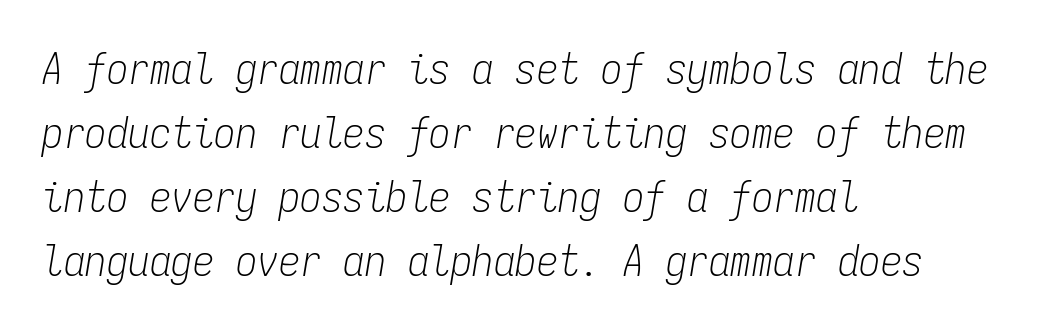
Q: Is the text bold? A: No.
Q: Is the text italic (slanted)? A: Yes, it leans right by about 9 degrees.
Q: Is the text underlined? A: No.
Q: How is the paragraph aligned? A: Left-aligned.
Q: Is the spacing between letters normal or unusually wide? A: Normal.
Q: Is the spacing between lines tight, normal or loose? A: Normal.
Q: Width (condensed, normal, or wide)? A: Condensed.
Q: Stroke contrast? A: Low.
Q: x-height? A: Medium.
Q: Monospaced? A: Yes.
